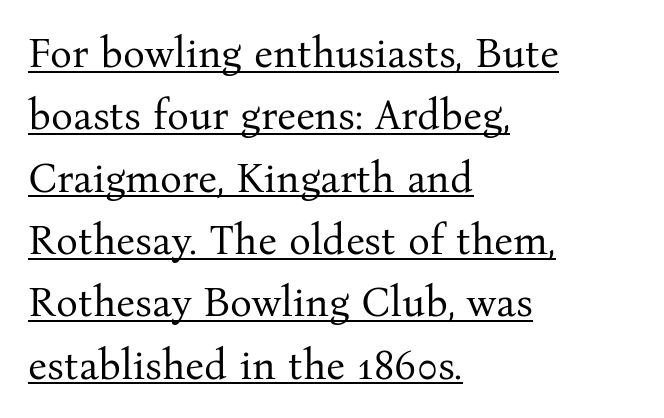
The image shows 41 px regular-weight serif type, upright; set left-aligned, normal line spacing (1.52x), normal letter spacing, underlined; medium stroke contrast and a medium x-height.
